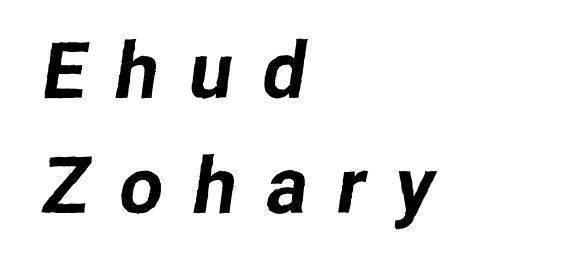
Honestly, there is no underline to notice here at all. The rendering shows plain stroke endings on the letterforms — a sans-serif design. This sample keeps an unexceptional amount of space between lines. Character widths vary here, with narrow letters taking less room than wide ones. Visually the block forms a straight wall on the left and a jagged coastline on the right.
